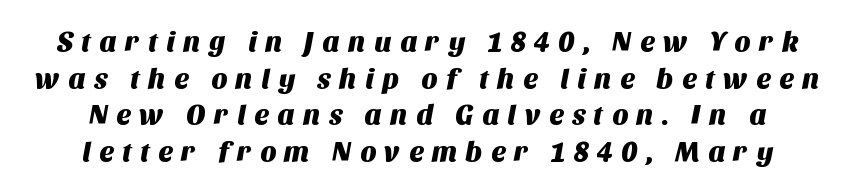
Underlining? Definitely not there. A typesetter would call this proportional, since set widths differ per character. The face used here is a sans, in the tradition of grotesques and geometrics. Tracking here is generous; glyphs stand well apart from one another.
